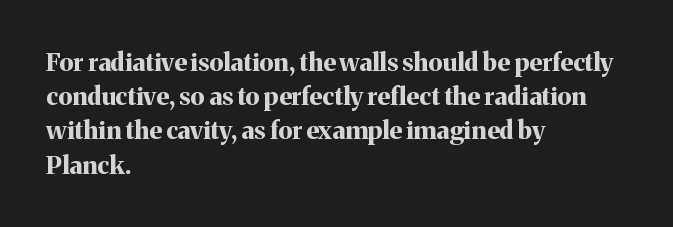
The image shows 25 px bold type, upright; set left-aligned, normal line spacing (1.37x), normal letter spacing, not underlined.
